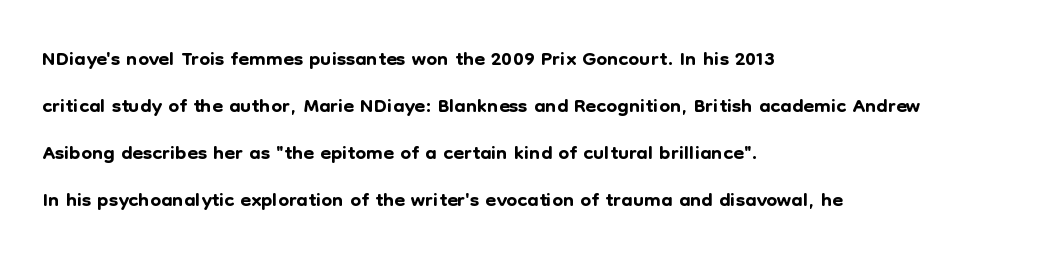
Notice how the stems are strictly vertical — no italics here. Nope, no serifs anywhere on these letters. The rows are spaced the way most documents space them. Glyph-to-glyph distance matches everyday printed text. The face used here is proportionally spaced, like ordinary book or web type.
